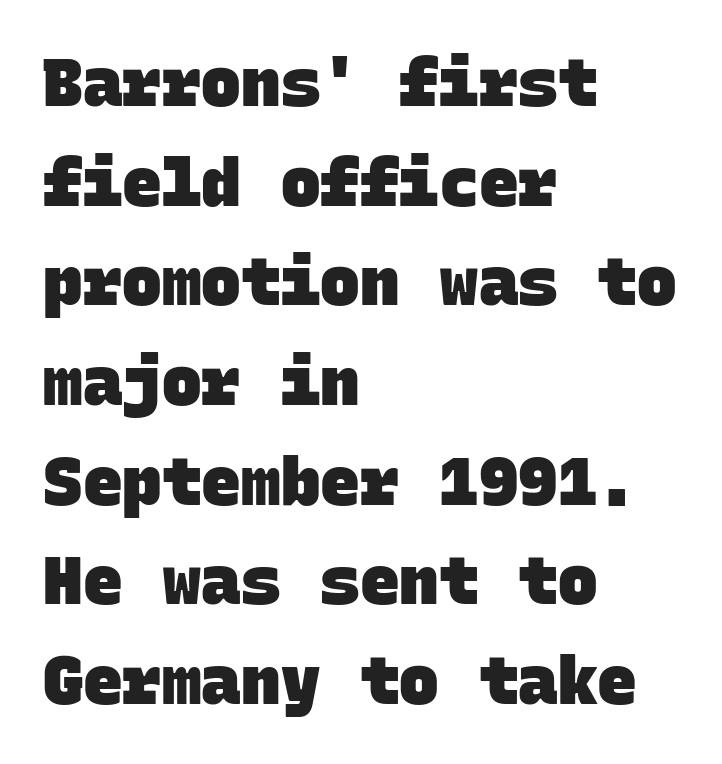
Q: Is the text bold? A: Yes.
Q: Is the typeface a serif or a sans-serif typeface? A: Sans-serif.
Q: Is the text underlined? A: No.
Q: How is the paragraph aligned? A: Left-aligned.
Q: Is the spacing between letters normal or unusually wide? A: Normal.
Q: Is the spacing between lines tight, normal or loose? A: Normal.
Q: Width (condensed, normal, or wide)? A: Normal.
Q: Stroke contrast? A: Low.
Q: x-height? A: Large.
Q: Monospaced? A: Yes.
